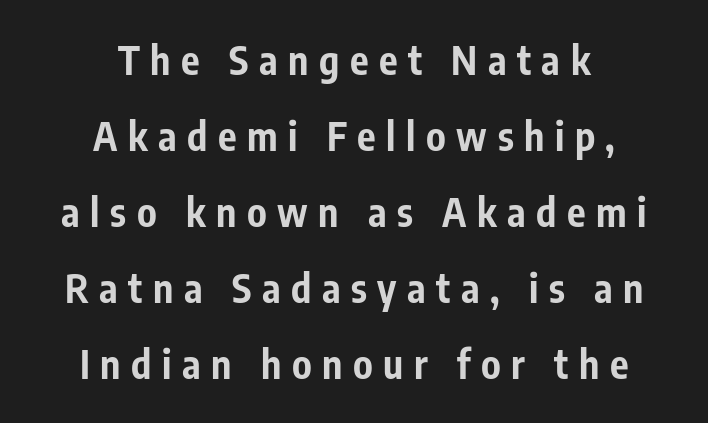
Q: Is the text bold? A: Yes.
Q: Is the text italic (slanted)? A: No, it is upright.
Q: Is the typeface a serif or a sans-serif typeface? A: Sans-serif.
Q: Is the text underlined? A: No.
Q: How is the paragraph aligned? A: Centered.
Q: Is the spacing between letters normal or unusually wide? A: Unusually wide.
Q: Is the spacing between lines tight, normal or loose? A: Loose.
Q: Width (condensed, normal, or wide)? A: Condensed.
Q: Stroke contrast? A: Low.
Q: x-height? A: Medium.
Q: Monospaced? A: No.
